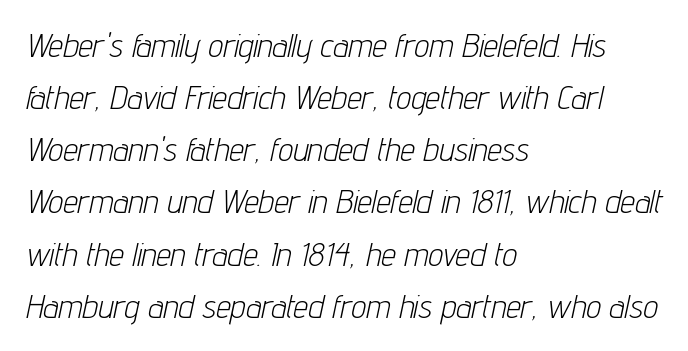
The image shows 33 px light, condensed type, italic (leaning right); set left-aligned, normal line spacing (1.58x), normal letter spacing, not underlined; low stroke contrast and a medium x-height.
